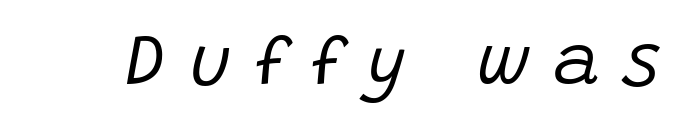
{"italic": "yes", "lean": "right", "slant_degrees": 15, "bold": "no", "weight": "regular", "width": "normal", "stroke_contrast": "low", "x_height": "large", "monospaced": "no", "underline": "no", "letter_spacing": "wide", "letter_spacing_em": 0.34, "glyph_px": 71}
